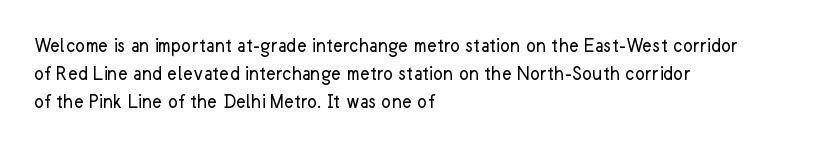
Q: Is the text bold? A: No.
Q: Is the text italic (slanted)? A: No, it is upright.
Q: Is the text underlined? A: No.
Q: How is the paragraph aligned? A: Left-aligned.
Q: Is the spacing between letters normal or unusually wide? A: Normal.
Q: Is the spacing between lines tight, normal or loose? A: Normal.
